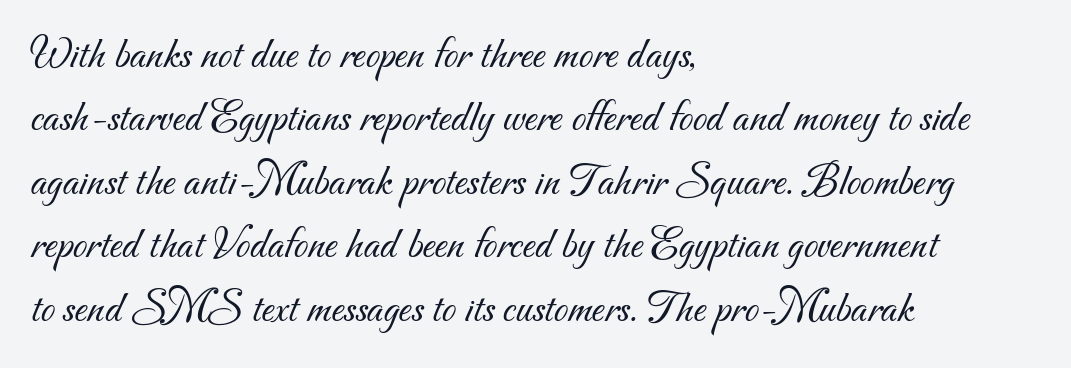
{"serif": "no", "bold": "no", "weight": "light", "width": "normal", "stroke_contrast": "medium", "x_height": "small", "monospaced": "no", "underline": "no", "align": "left", "line_spacing": "normal", "line_spacing_ratio": 1.38, "letter_spacing": "normal", "letter_spacing_em": 0.0, "glyph_px": 46}
